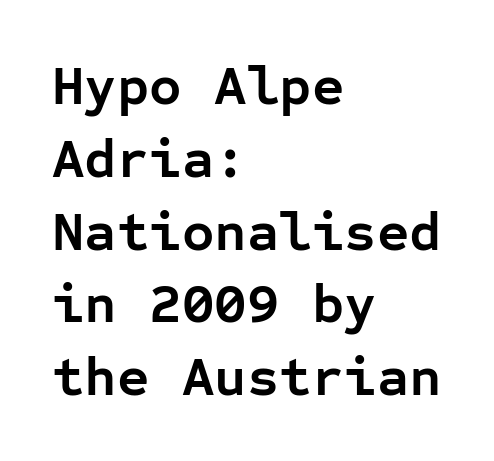
The passage shown is typeset with a sans-serif family. How are the letters spaced? Ordinarily, with no added tracking. Horizontally, the lines are justified to the leading edge only. Caption: bold face, heavy strokes. Vertical strokes here are truly vertical.
